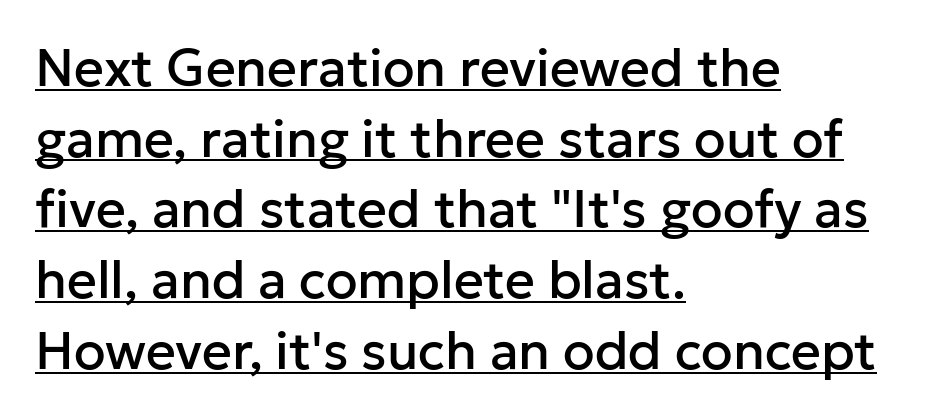
Q: Is the text italic (slanted)? A: No, it is upright.
Q: Is the typeface a serif or a sans-serif typeface? A: Sans-serif.
Q: Is the text underlined? A: Yes.
Q: How is the paragraph aligned? A: Left-aligned.
Q: Is the spacing between letters normal or unusually wide? A: Normal.
Q: Is the spacing between lines tight, normal or loose? A: Normal.
Q: Width (condensed, normal, or wide)? A: Normal.
Q: Stroke contrast? A: Low.
Q: x-height? A: Medium.
Q: Monospaced? A: No.
